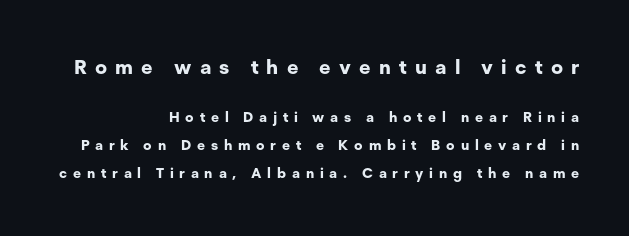
{"italic": "no", "bold": "yes", "underline": "no", "align": "right", "line_spacing": "loose", "line_spacing_ratio": 1.97, "letter_spacing": "wide", "letter_spacing_em": 0.41, "larger_block": "first", "size_ratio": 1.43, "glyph_px": 20}
